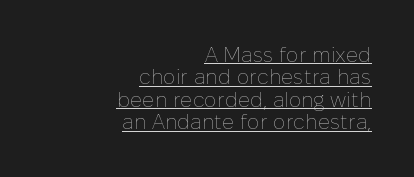
Q: Is the text bold? A: No.
Q: Is the text italic (slanted)? A: No, it is upright.
Q: Is the text underlined? A: Yes.
Q: How is the paragraph aligned? A: Right-aligned.
Q: Is the spacing between letters normal or unusually wide? A: Normal.
Q: Is the spacing between lines tight, normal or loose? A: Tight.
